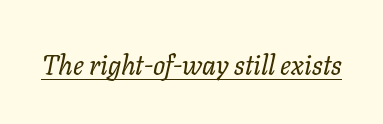
{"italic": "yes", "lean": "right", "slant_degrees": 11, "bold": "no", "underline": "yes", "letter_spacing": "normal", "letter_spacing_em": 0.0, "glyph_px": 27}
